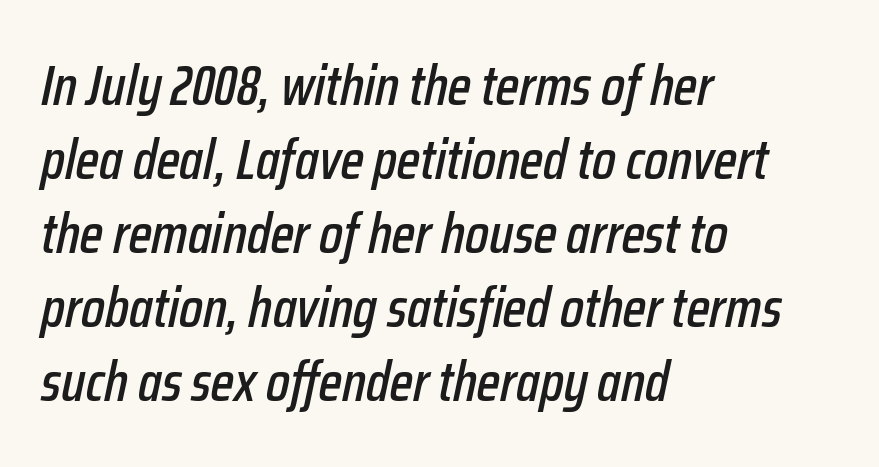
Q: Is the text italic (slanted)? A: Yes, it leans right by about 12 degrees.
Q: Is the text underlined? A: No.
Q: How is the paragraph aligned? A: Left-aligned.
Q: Is the spacing between letters normal or unusually wide? A: Normal.
Q: Is the spacing between lines tight, normal or loose? A: Normal.
Q: Width (condensed, normal, or wide)? A: Condensed.
Q: Stroke contrast? A: Low.
Q: x-height? A: Medium.
Q: Monospaced? A: No.
